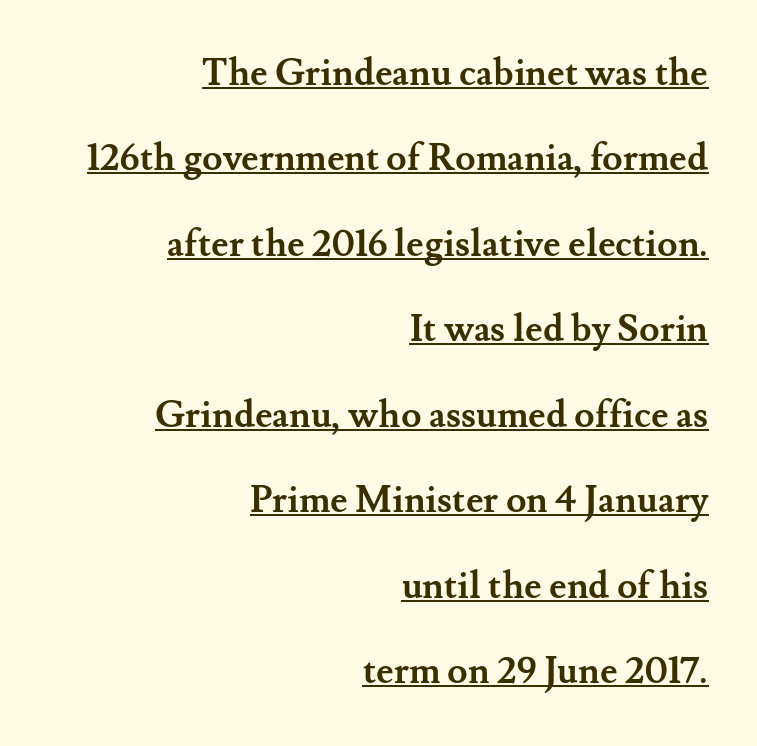
Q: Is the text bold? A: Yes.
Q: Is the text italic (slanted)? A: No, it is upright.
Q: Is the typeface a serif or a sans-serif typeface? A: Serif.
Q: Is the text underlined? A: Yes.
Q: How is the paragraph aligned? A: Right-aligned.
Q: Is the spacing between letters normal or unusually wide? A: Normal.
Q: Is the spacing between lines tight, normal or loose? A: Loose.
Q: Width (condensed, normal, or wide)? A: Normal.
Q: Stroke contrast? A: Medium.
Q: x-height? A: Small.
Q: Monospaced? A: No.
